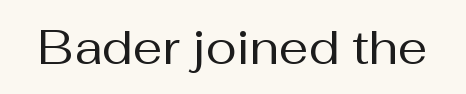
This is not heavy type; no bold has been used. A typesetter would mark this as roman, not italic. Students, note that the glyphs here touch the page at normal intervals. What kind of face is this? One without serifs — a sans.
